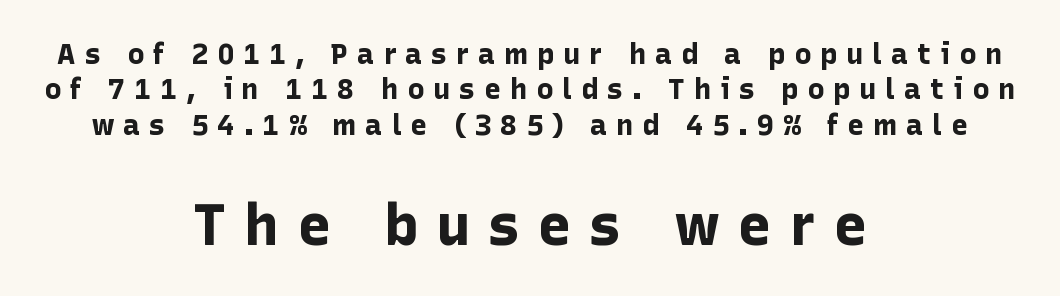
{"serif": "no", "italic": "no", "bold": "yes", "weight": "bold", "width": "normal", "stroke_contrast": "low", "x_height": "medium", "monospaced": "no", "underline": "no", "align": "center", "line_spacing_ratio": 1.22, "letter_spacing": "wide", "letter_spacing_em": 0.3, "larger_block": "second", "size_ratio": 2.0, "glyph_px": 58}
